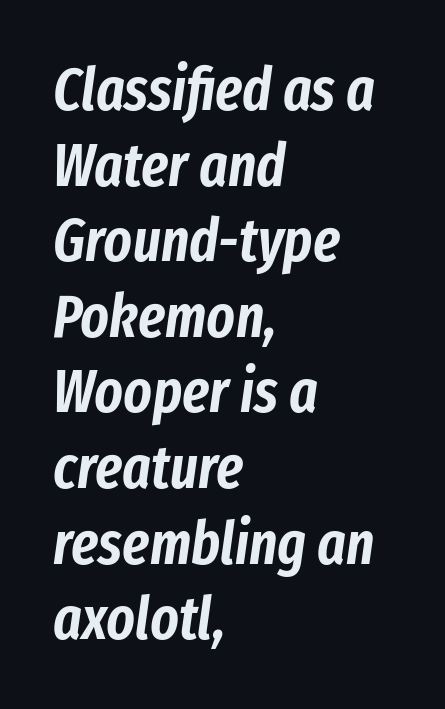
In terms of letterspacing, this is plain default setting. Every character sits at an angle, as italics do. These lines are rendered in a variable-pitch font. Short and long lines alike share a common starting point at left. The baseline area is clear.
